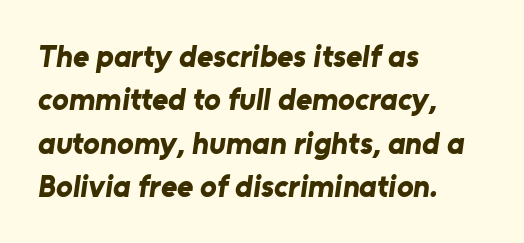
The image shows 31 px bold sans-serif type; set left-aligned, normal line spacing (1.4x), normal letter spacing, not underlined; low stroke contrast and a medium x-height.
